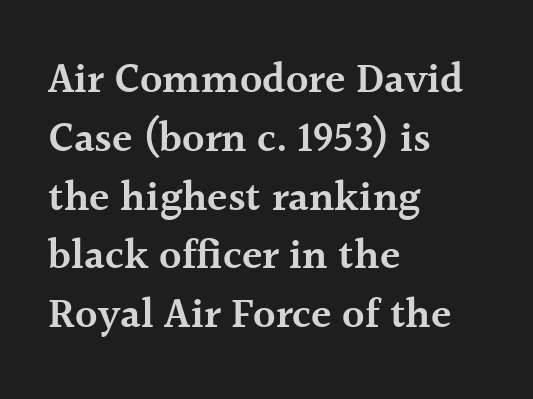
Q: Is the text bold? A: Semi-bold.
Q: Is the text italic (slanted)? A: No, it is upright.
Q: Is the typeface a serif or a sans-serif typeface? A: Serif.
Q: Is the text underlined? A: No.
Q: How is the paragraph aligned? A: Left-aligned.
Q: Is the spacing between letters normal or unusually wide? A: Normal.
Q: Is the spacing between lines tight, normal or loose? A: Normal.
Q: Width (condensed, normal, or wide)? A: Normal.
Q: x-height? A: Medium.
Q: Monospaced? A: No.
